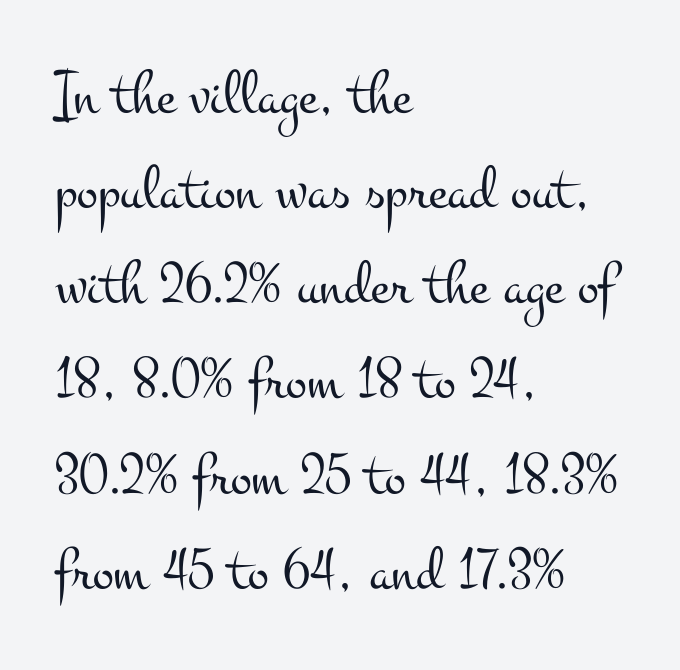
The image shows 63 px light, wide serif type; set left-aligned, normal line spacing (1.51x), normal letter spacing, not underlined; medium stroke contrast and a small x-height.
